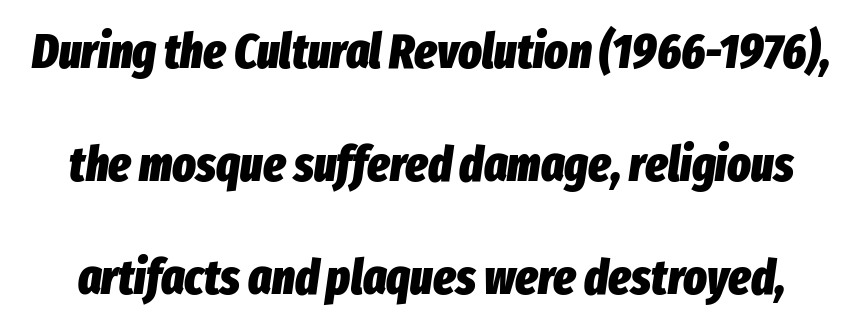
Q: Is the text bold? A: Yes.
Q: Is the text italic (slanted)? A: Yes, it leans right by about 8 degrees.
Q: Is the text underlined? A: No.
Q: Is the spacing between letters normal or unusually wide? A: Normal.
Q: Is the spacing between lines tight, normal or loose? A: Loose.
Q: Width (condensed, normal, or wide)? A: Condensed.
Q: Stroke contrast? A: Low.
Q: x-height? A: Medium.
Q: Monospaced? A: No.
